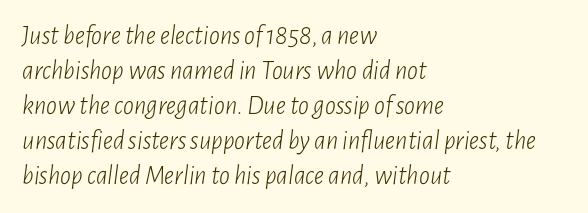
{"italic": "yes", "lean": "right", "slant_degrees": 7, "bold": "no", "underline": "no", "align": "left", "line_spacing": "normal", "line_spacing_ratio": 1.3, "letter_spacing": "normal", "letter_spacing_em": 0.0, "glyph_px": 27}
